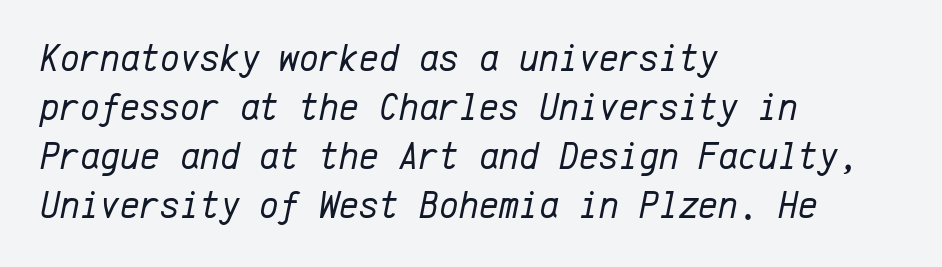
The image shows 38 px regular-weight type, italic (leaning right), monospaced; set left-aligned, normal line spacing (1.29x), normal letter spacing, not underlined; low stroke contrast and a medium x-height.
